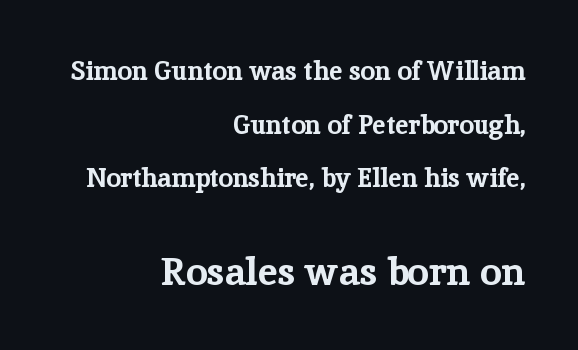
Summary of weight: heavy, a full bold. The passage shown begins with its smaller block and ends with its larger one. These lines are composed in type with serifs. The lines are spread far apart with generous leading. The paragraph shown leans on its right margin. This is the regular roman posture of the typeface.
